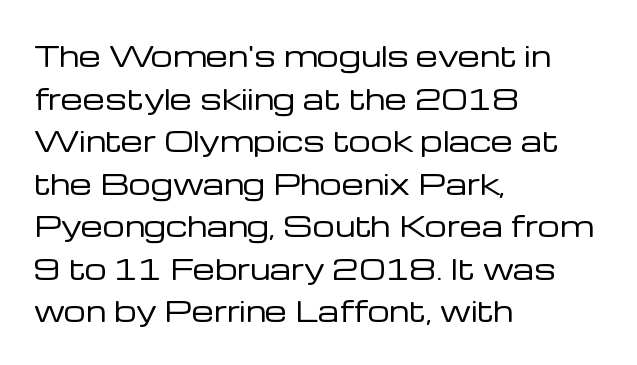
{"serif": "no", "italic": "no", "bold": "no", "weight": "regular", "width": "normal", "stroke_contrast": "low", "x_height": "medium", "monospaced": "no", "underline": "no", "align": "left", "line_spacing": "normal", "line_spacing_ratio": 1.52, "letter_spacing": "normal", "letter_spacing_em": 0.0, "glyph_px": 28}
